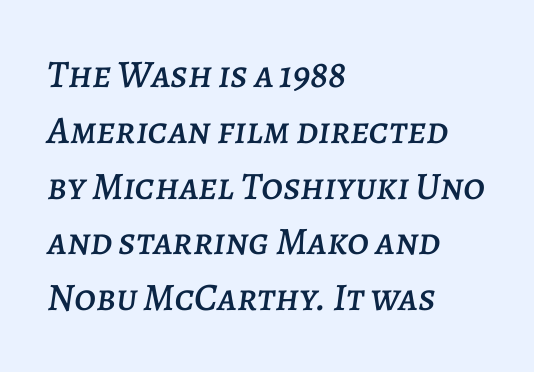
Q: Is the text italic (slanted)? A: Yes, it leans right by about 7 degrees.
Q: Is the text underlined? A: No.
Q: How is the paragraph aligned? A: Left-aligned.
Q: Is the spacing between letters normal or unusually wide? A: Normal.
Q: Is the spacing between lines tight, normal or loose? A: Normal.
Q: Width (condensed, normal, or wide)? A: Normal.
Q: Stroke contrast? A: Low.
Q: x-height? A: Large.
Q: Monospaced? A: No.
